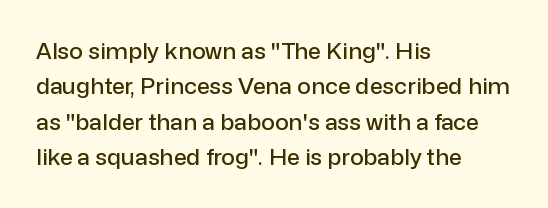
Q: Is the text italic (slanted)? A: No, it is upright.
Q: Is the text underlined? A: No.
Q: How is the paragraph aligned? A: Left-aligned.
Q: Is the spacing between letters normal or unusually wide? A: Normal.
Q: Is the spacing between lines tight, normal or loose? A: Normal.
